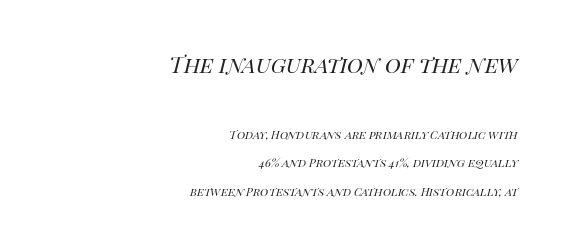
{"italic": "yes", "lean": "right", "slant_degrees": 14, "bold": "no", "underline": "no", "align": "right", "line_spacing": "loose", "line_spacing_ratio": 2.02, "letter_spacing": "normal", "letter_spacing_em": 0.0, "larger_block": "first", "size_ratio": 1.93, "glyph_px": 27}
